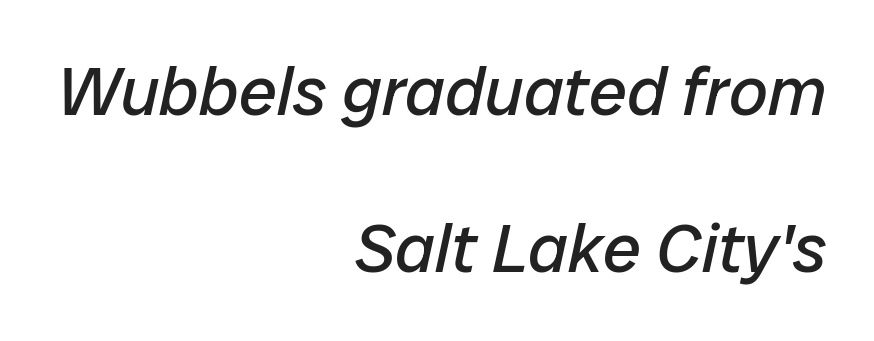
{"italic": "yes", "lean": "right", "slant_degrees": 12, "bold": "no", "weight": "regular", "width": "normal", "stroke_contrast": "low", "x_height": "medium", "monospaced": "no", "underline": "no", "align": "right", "line_spacing": "loose", "line_spacing_ratio": 2.28, "letter_spacing": "normal", "letter_spacing_em": 0.0, "glyph_px": 69}
